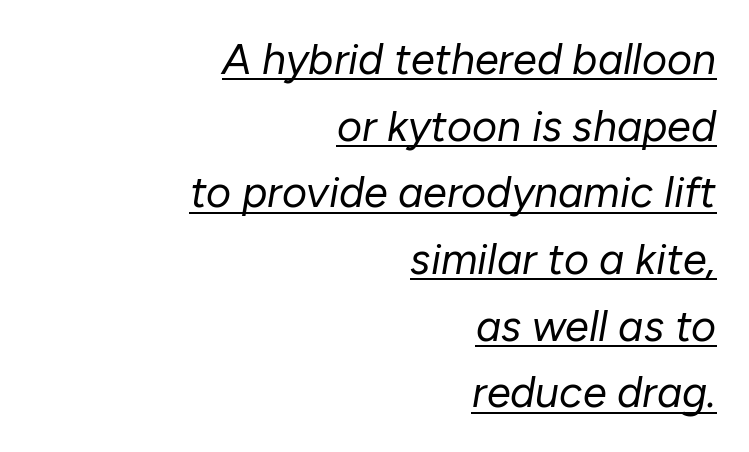
The image shows 43 px regular-weight type, italic (leaning right); set right-aligned, normal line spacing (1.55x), normal letter spacing, underlined; low stroke contrast and a medium x-height.
